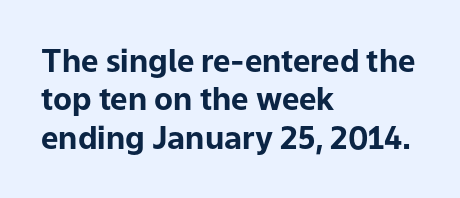
The image shows 31 px bold sans-serif type, upright; set left-aligned, line spacing 1.24x, normal letter spacing, not underlined; low stroke contrast and a medium x-height.
